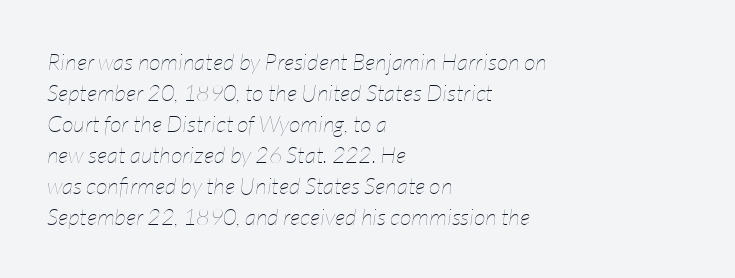
Q: Is the text bold? A: No.
Q: Is the text italic (slanted)? A: Yes, it leans right by about 7 degrees.
Q: Is the text underlined? A: No.
Q: How is the paragraph aligned? A: Left-aligned.
Q: Is the spacing between letters normal or unusually wide? A: Normal.
Q: Is the spacing between lines tight, normal or loose? A: Normal.
